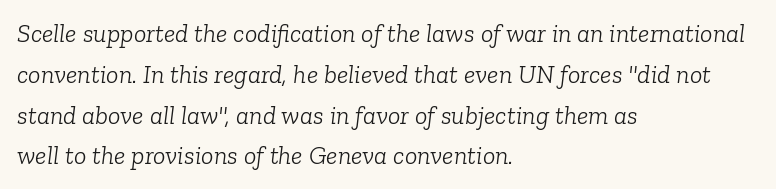
The image shows 26 px text type, italic (leaning right); set left-aligned, normal line spacing (1.57x), normal letter spacing, not underlined.
